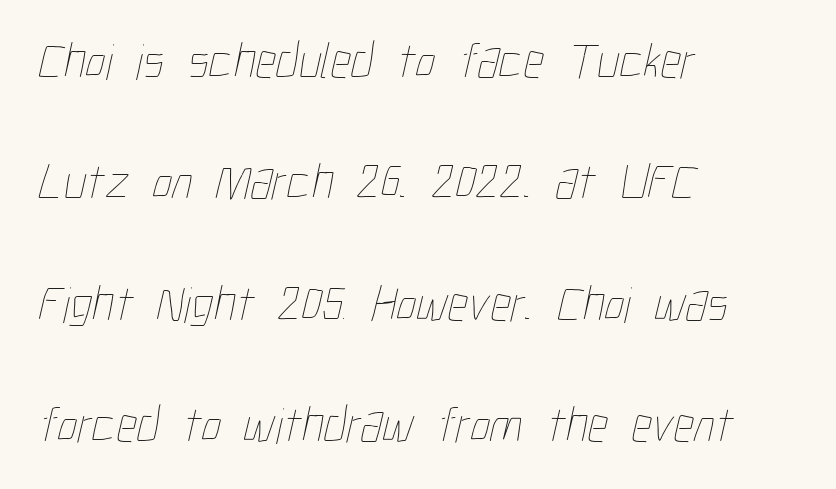
The face looks like a standard text weight, possibly lighter. Caption: standard tracking, unaltered. Character widths vary here, with narrow letters taking less room than wide ones. Line starts are locked; line ends wander. Words float on clear page, feet unadorned. The rendering uses a large line-height, opening up the rows.
